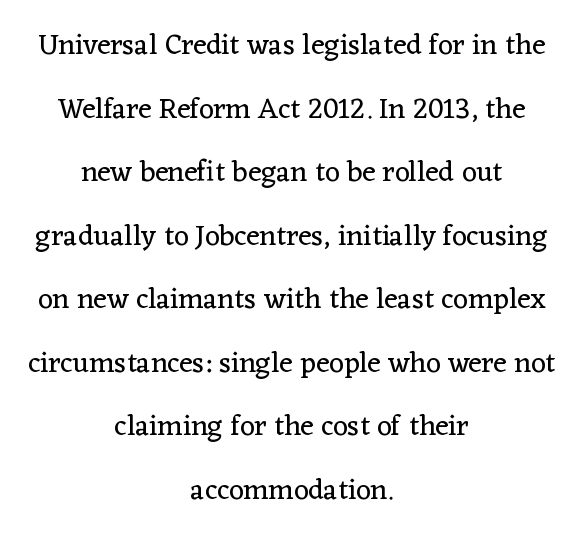
The image shows 29 px regular-weight serif type, upright; set centered, loose line spacing (2.19x), normal letter spacing, not underlined; low stroke contrast and a medium x-height.
